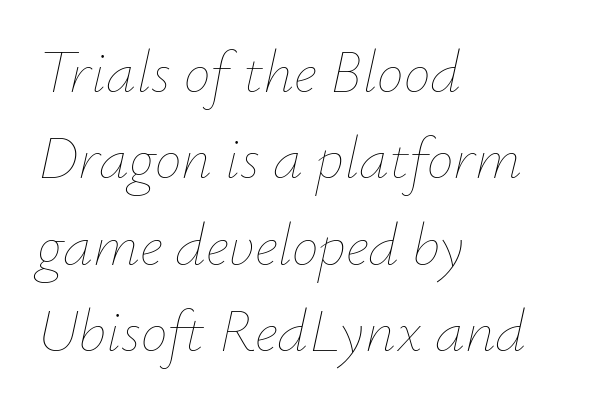
Is the type heavy? It reads as light-to-regular instead. The text carries the slant typical of an italic or oblique font. Each line starts at the same left margin while the right side varies. What stands out about the letter spacing? Nothing — it is the standard amount. Words float on clear page, feet unadorned. Here the designer chose a conventional face with non-uniform glyph widths.
